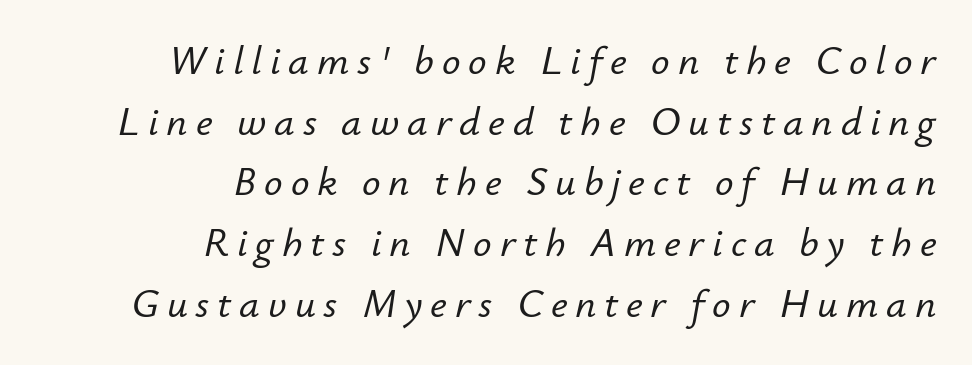
{"italic": "yes", "lean": "right", "slant_degrees": 12, "width": "normal", "stroke_contrast": "low", "x_height": "small", "monospaced": "no", "underline": "no", "align": "right", "line_spacing": "normal", "line_spacing_ratio": 1.48, "glyph_px": 41}
